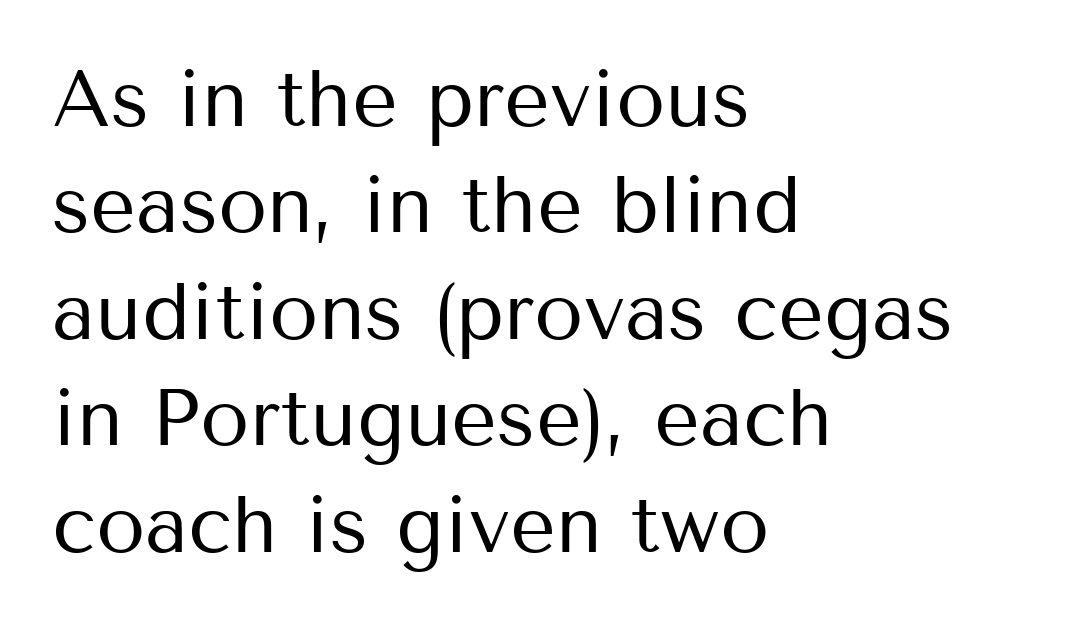
{"serif": "no", "italic": "no", "bold": "no", "weight": "regular", "width": "normal", "stroke_contrast": "medium", "x_height": "medium", "monospaced": "no", "underline": "no", "align": "left", "line_spacing": "normal", "line_spacing_ratio": 1.33, "letter_spacing": "normal", "letter_spacing_em": 0.0, "glyph_px": 80}
